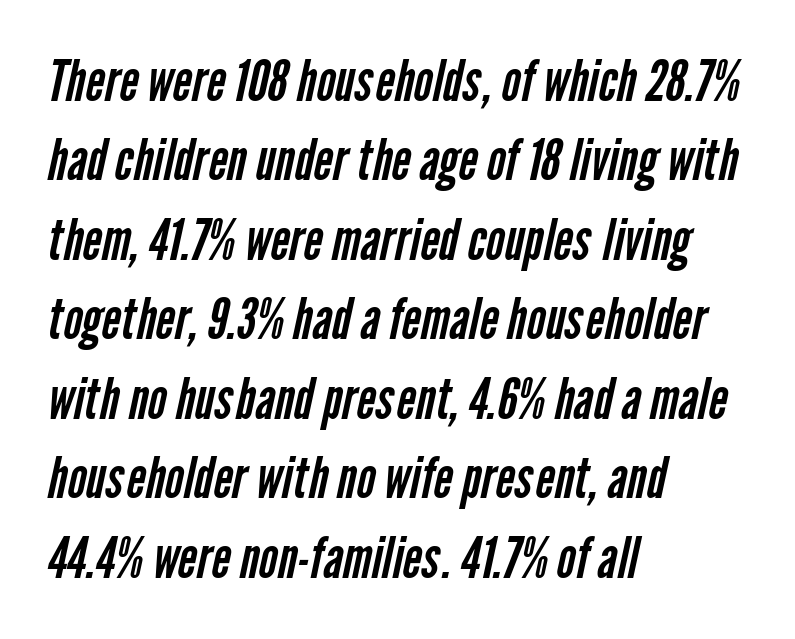
The gaps between neighbouring characters are ordinary and unremarkable. The designer left line spacing at the default. Each letter's strokes conclude bluntly, with no projecting serifs. Weight: not bold — regular or lighter. The gap between lines stays unmarked. Line starts are locked; line ends wander.
